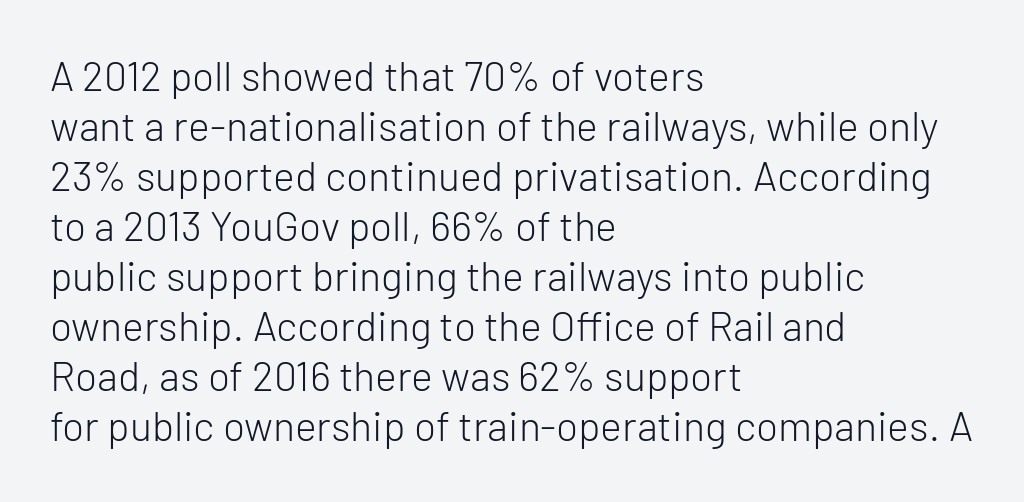
On a weight scale, this lands at 450 or below. A typesetter would call this proportional, since set widths differ per character. The letters stand straight up with perfectly vertical stems. Nothing unusual about the tracking: characters are spaced as the font intends. This rendering employs a face without finishing strokes, i.e., a sans-serif.
